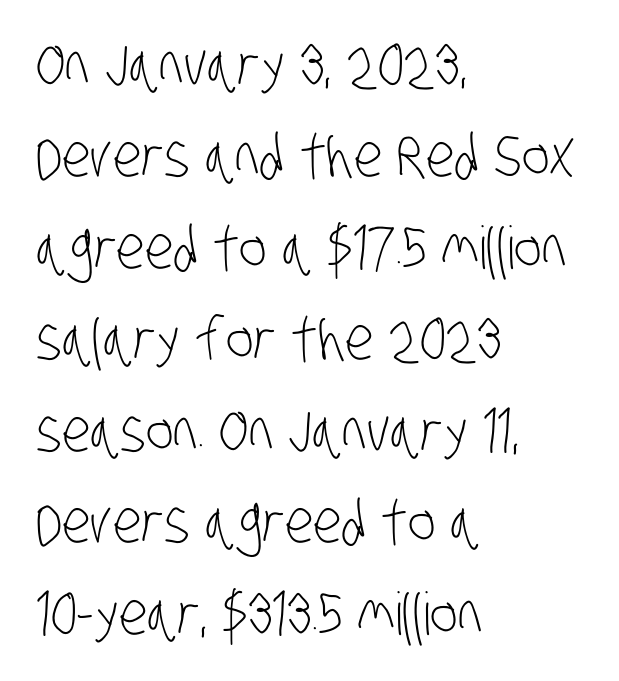
The image shows 59 px light, condensed sans-serif type; set left-aligned, normal line spacing (1.55x), normal letter spacing, not underlined; low stroke contrast and a large x-height.
